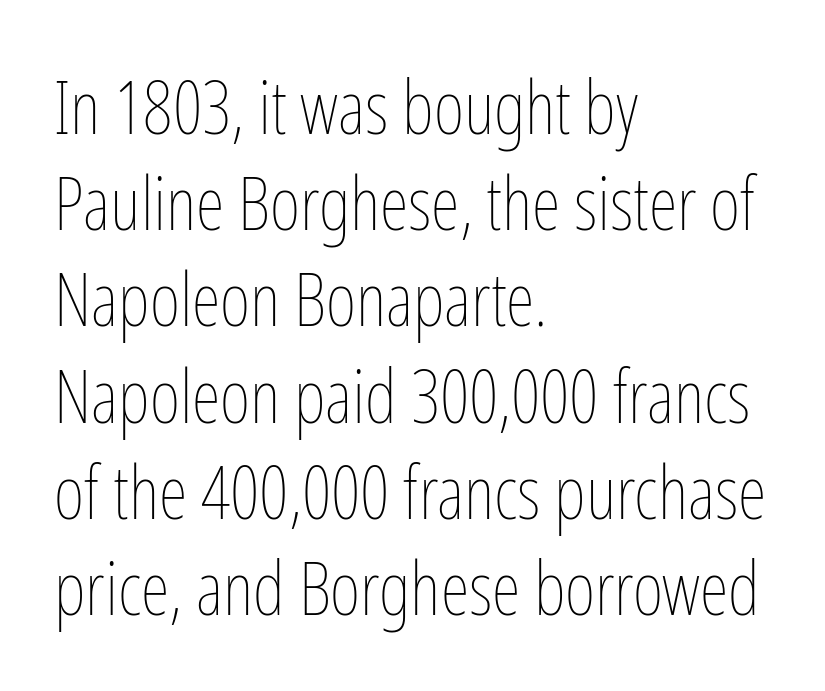
The image shows 74 px thin, condensed type, upright; set left-aligned, normal line spacing (1.3x), normal letter spacing, not underlined; low stroke contrast and a medium x-height.
